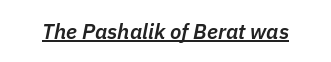
Q: Is the text bold? A: Semi-bold.
Q: Is the text italic (slanted)? A: Yes, it leans right by about 11 degrees.
Q: Is the text underlined? A: Yes.
Q: Is the spacing between letters normal or unusually wide? A: Normal.
